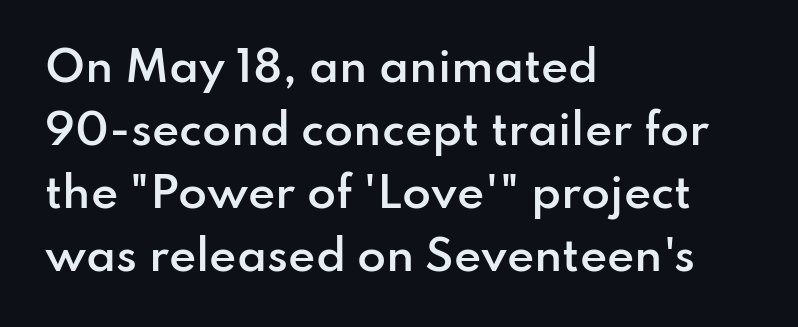
The image shows 42 px semibold sans-serif type, upright; set left-aligned, normal line spacing (1.5x), normal letter spacing, not underlined; low stroke contrast and a small x-height.
